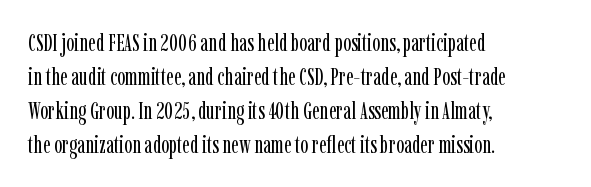
The image shows 24 px text type, upright; set left-aligned, normal line spacing (1.41x), normal letter spacing, not underlined.
